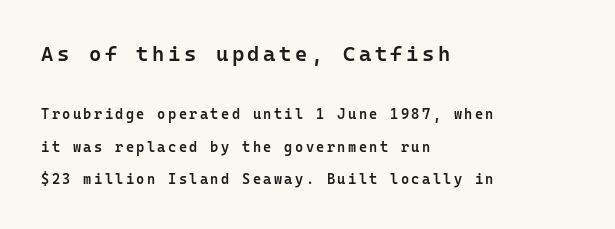
The more generous point size was reserved for the upper chunk. The lines are quadded left. Look at the stroke-to-counter ratio: somewhat heavy, a semibold. A great deal of white space separates one row of letters from the next. Is there any slant? The stems are plumb.
